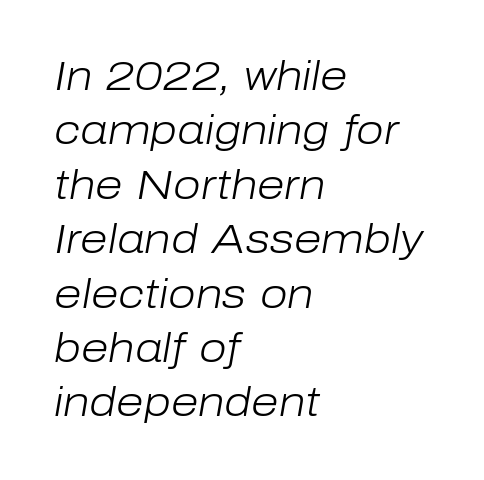
{"italic": "yes", "lean": "right", "slant_degrees": 10, "bold": "no", "weight": "light", "width": "normal", "stroke_contrast": "low", "x_height": "medium", "monospaced": "no", "underline": "no", "align": "left", "line_spacing": "normal", "line_spacing_ratio": 1.36, "letter_spacing": "normal", "letter_spacing_em": 0.0, "glyph_px": 40}
